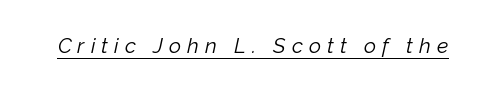
The image shows 21 px text type, italic (leaning right); set unusually wide letter spacing (+0.29 em), underlined.
